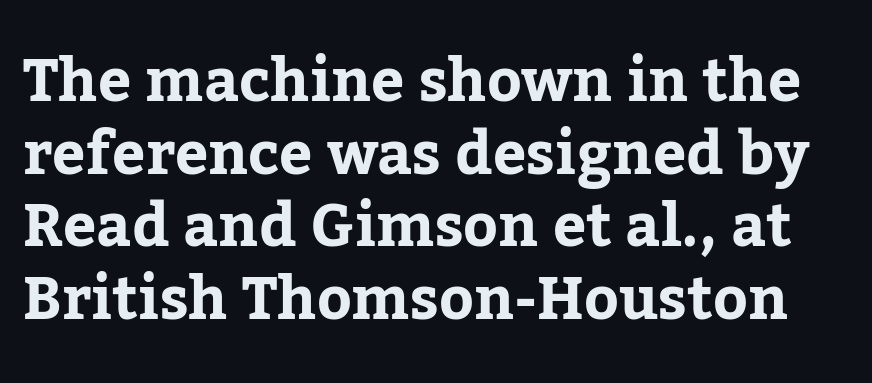
Tracking value appears to be zero — textbook default spacing. To sum up the face: it has serifs. Underlining? Definitely not there. A typesetter would call this proportional, since set widths differ per character.
